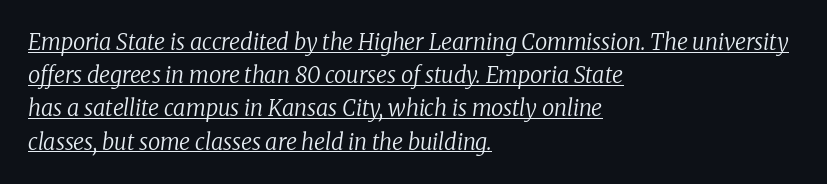
The image shows 22 px text type, italic (leaning right); set left-aligned, normal line spacing (1.51x), normal letter spacing, underlined.
